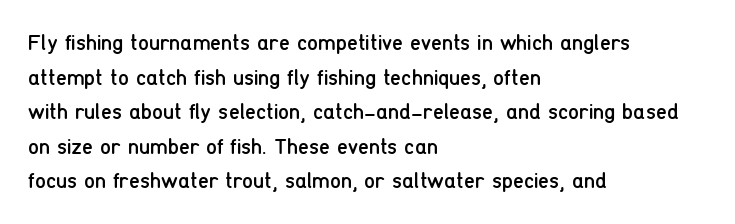
{"italic": "no", "bold": "no", "underline": "no", "align": "left", "line_spacing": "normal", "line_spacing_ratio": 1.57, "letter_spacing": "normal", "letter_spacing_em": 0.0, "glyph_px": 22}
